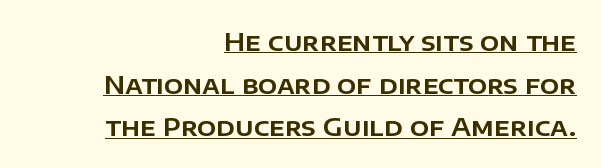
{"italic": "no", "underline": "yes", "align": "right", "line_spacing_ratio": 1.71, "letter_spacing": "normal", "letter_spacing_em": 0.0, "glyph_px": 25}
